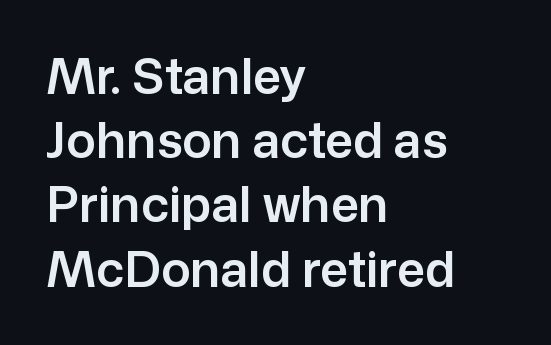
The image shows 49 px sans-serif type, upright; set left-aligned, normal line spacing (1.31x), normal letter spacing, not underlined; low stroke contrast and a medium x-height.
